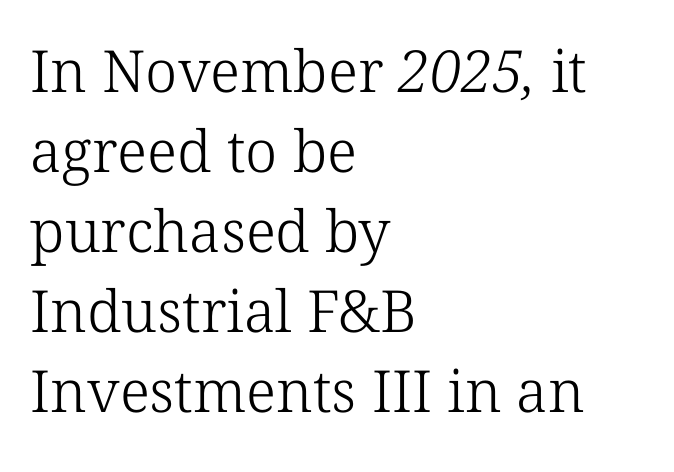
{"serif": "yes", "bold": "no", "weight": "light", "width": "normal", "stroke_contrast": "low", "x_height": "medium", "monospaced": "no", "underline": "no", "align": "left", "line_spacing": "normal", "line_spacing_ratio": 1.38, "letter_spacing": "normal", "letter_spacing_em": 0.0, "glyph_px": 58}
